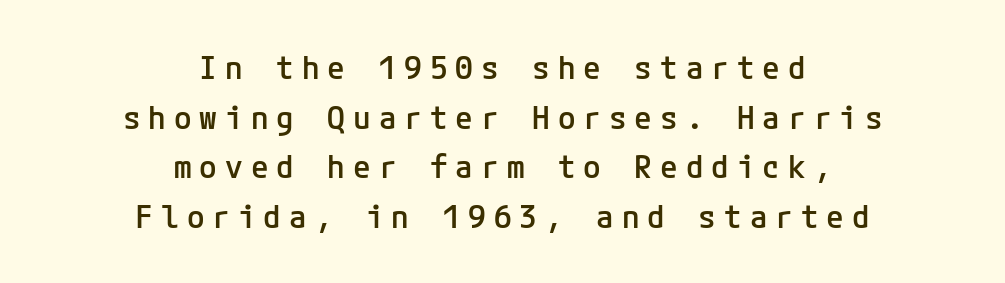
The image shows 32 px semibold sans-serif type, upright; set centered, normal line spacing (1.55x), unusually wide letter spacing (+0.25 em), not underlined; low stroke contrast and a medium x-height.
